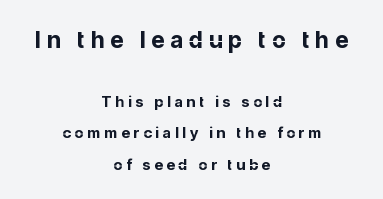
The words here are not underlined. Visually the block forms a symmetrical silhouette, jagged on both flanks. Weight check: bold — yes, fully. The face used here appears at its bigger size in the upper chunk.
